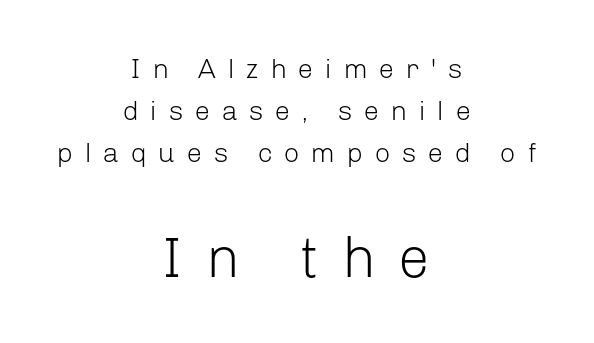
The image shows 57 px light sans-serif type, upright; set centered, normal line spacing (1.5x), unusually wide letter spacing (+0.4 em), not underlined; the second (bottom) block is 2.04x larger; low stroke contrast and a medium x-height.
